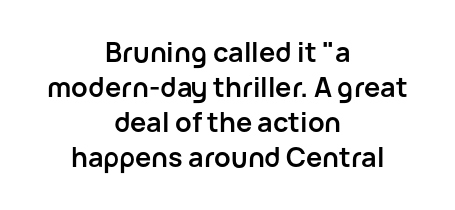
{"italic": "no", "bold": "yes", "underline": "no", "align": "center", "line_spacing": "normal", "line_spacing_ratio": 1.3, "letter_spacing": "normal", "letter_spacing_em": 0.0, "glyph_px": 27}
